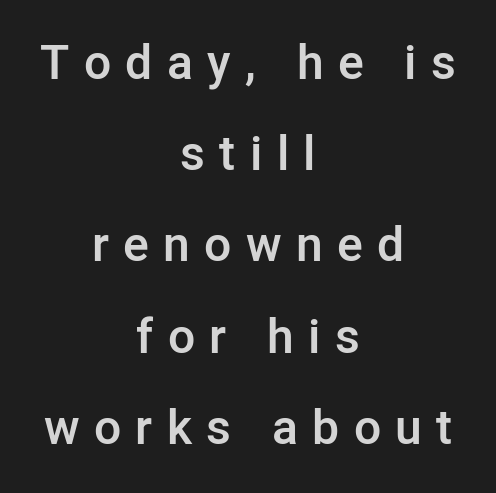
{"serif": "no", "italic": "no", "bold": "semi", "weight": "semibold", "width": "normal", "stroke_contrast": "low", "x_height": "medium", "monospaced": "no", "underline": "no", "align": "center", "line_spacing": "loose", "line_spacing_ratio": 1.9, "letter_spacing": "wide", "letter_spacing_em": 0.3, "glyph_px": 48}
